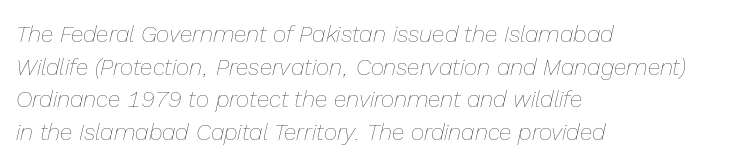
The space between consecutive lines is moderate. Visually the block forms a straight wall on the left and a jagged coastline on the right. The text carries the slant typical of an italic or oblique font. Standard letterfit; no display-style spreading of the glyphs. Unbolded letterforms with no extra heft.
